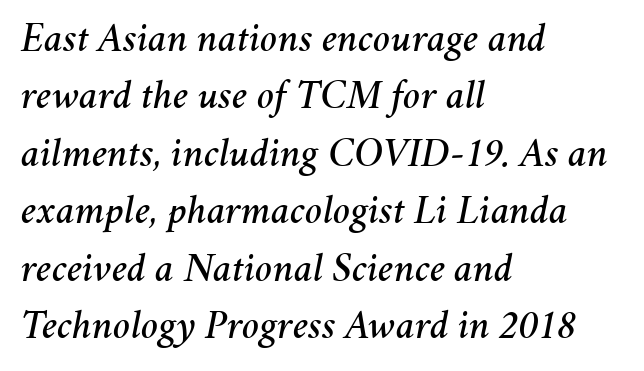
Q: Is the text italic (slanted)? A: Yes, it leans right by about 11 degrees.
Q: Is the text underlined? A: No.
Q: How is the paragraph aligned? A: Left-aligned.
Q: Is the spacing between letters normal or unusually wide? A: Normal.
Q: Is the spacing between lines tight, normal or loose? A: Normal.
Q: Width (condensed, normal, or wide)? A: Normal.
Q: Stroke contrast? A: Medium.
Q: x-height? A: Medium.
Q: Monospaced? A: No.
